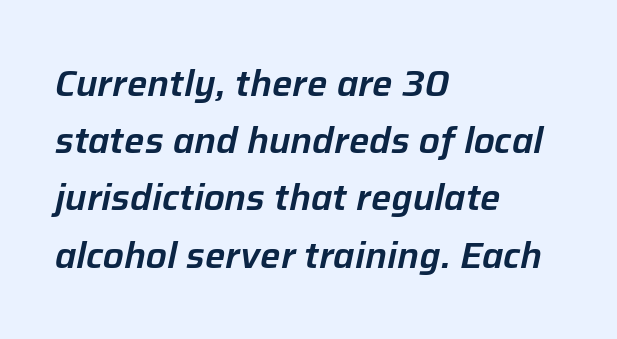
{"italic": "yes", "lean": "right", "slant_degrees": 12, "width": "normal", "stroke_contrast": "low", "x_height": "medium", "monospaced": "no", "underline": "no", "align": "left", "line_spacing": "normal", "line_spacing_ratio": 1.59, "letter_spacing": "normal", "letter_spacing_em": 0.0, "glyph_px": 36}
